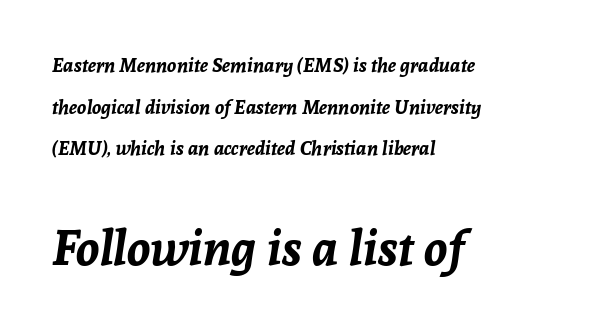
The image shows 48 px bold type, italic (leaning right); set left-aligned, loose line spacing (2.19x), normal letter spacing, not underlined; the second (bottom) block is 2.53x larger; low stroke contrast and a medium x-height.
